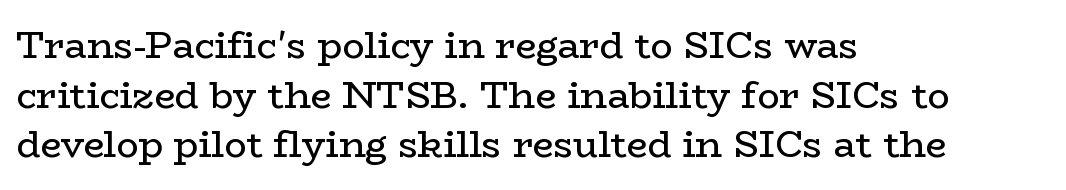
{"serif": "yes", "italic": "no", "bold": "no", "weight": "regular", "width": "wide", "stroke_contrast": "low", "x_height": "medium", "monospaced": "no", "underline": "no", "align": "left", "line_spacing": "normal", "line_spacing_ratio": 1.34, "letter_spacing": "normal", "letter_spacing_em": 0.0, "glyph_px": 37}
